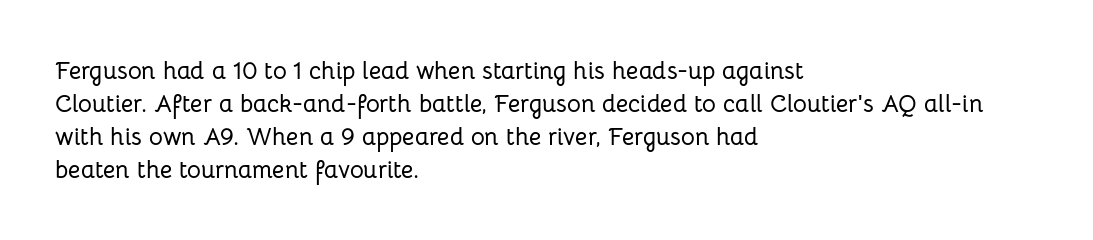
The type sits square on the baseline with zero lean. Students, observe: this is what conventionally led text looks like. Notice how the passage keeps a crisp vertical edge on the left only. Lines of text with bare space underneath.
